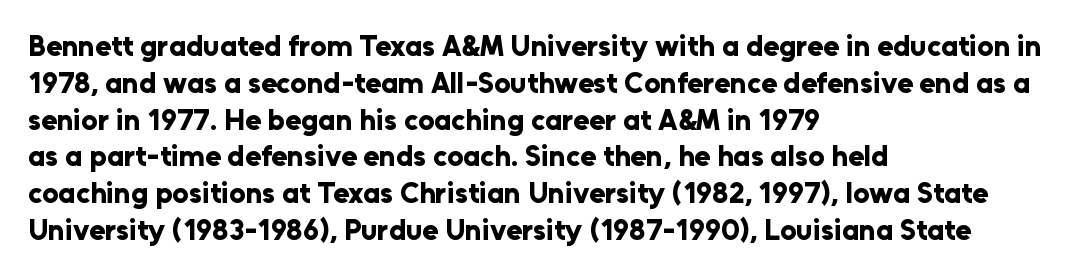
{"serif": "no", "italic": "no", "bold": "yes", "weight": "bold", "width": "normal", "stroke_contrast": "low", "x_height": "medium", "monospaced": "no", "underline": "no", "align": "left", "line_spacing": "normal", "line_spacing_ratio": 1.27, "letter_spacing": "normal", "letter_spacing_em": 0.0, "glyph_px": 29}
